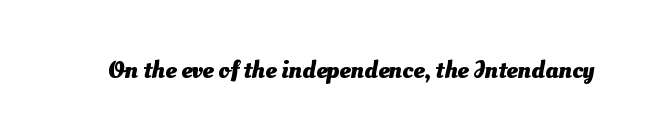
Q: Is the text bold? A: Yes.
Q: Is the text underlined? A: No.
Q: Is the spacing between letters normal or unusually wide? A: Normal.
